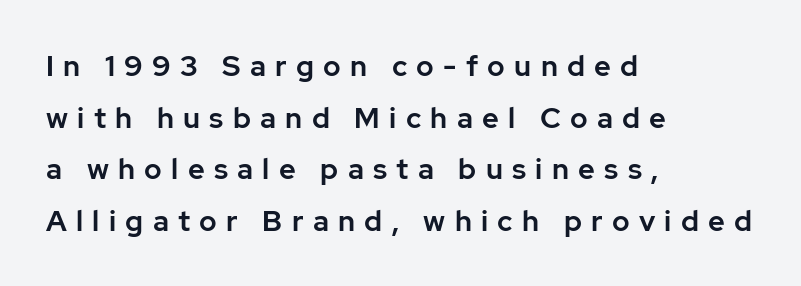
You could only call the tracking loose — the letters float apart. Quick note: not italic, upright. A typesetter would call this proportional, since set widths differ per character. Words float on clear page, feet unadorned.
